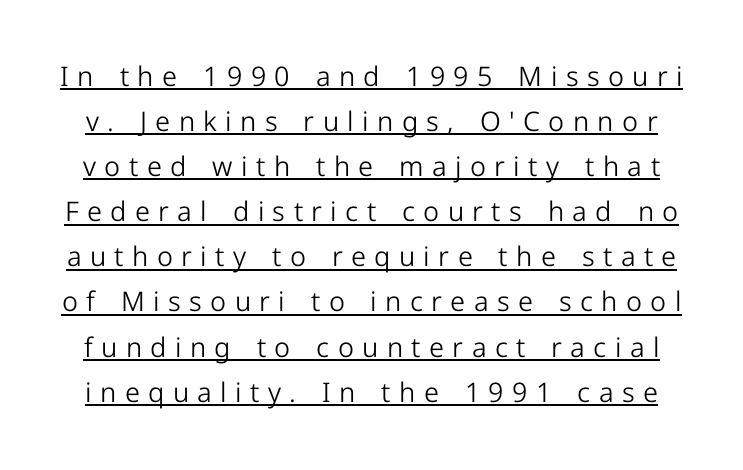
The typeface has the unassuming heft of standard copy or less. Honestly, the row spacing looks completely unremarkable. The font's upright variant was chosen for this text. These lines have a slow, spaced-out rhythm from letter to letter. The rendered words wear a rule along their underside.
